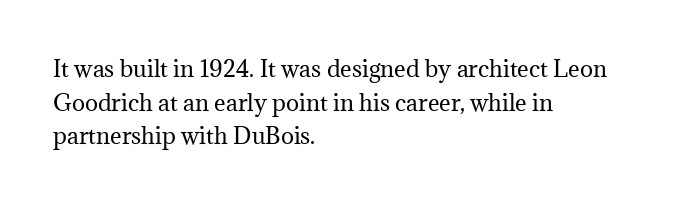
Q: Is the text bold? A: No.
Q: Is the text italic (slanted)? A: No, it is upright.
Q: Is the text underlined? A: No.
Q: How is the paragraph aligned? A: Left-aligned.
Q: Is the spacing between letters normal or unusually wide? A: Normal.
Q: Is the spacing between lines tight, normal or loose? A: Normal.
